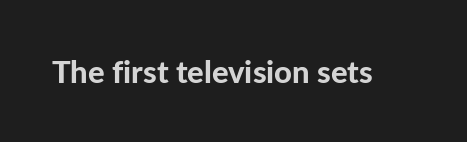
{"serif": "no", "italic": "no", "bold": "yes", "weight": "bold", "width": "normal", "stroke_contrast": "low", "x_height": "medium", "monospaced": "no", "underline": "no", "letter_spacing": "normal", "letter_spacing_em": 0.0, "glyph_px": 31}
